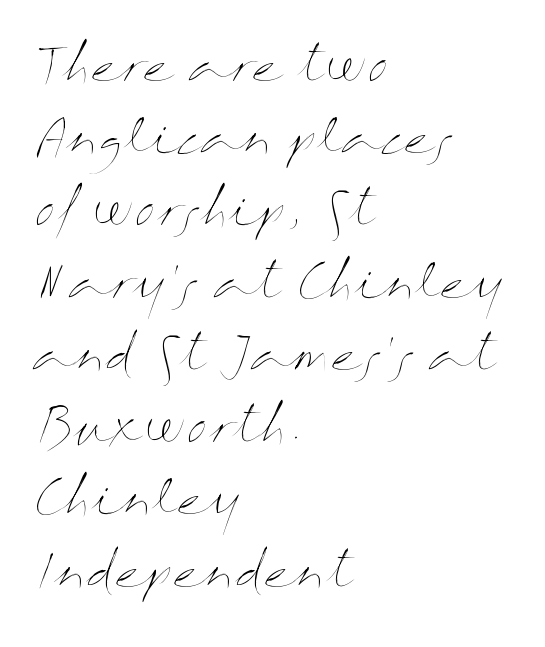
Q: Is the text bold? A: No.
Q: Is the text italic (slanted)? A: Yes.
Q: Is the text underlined? A: No.
Q: How is the paragraph aligned? A: Left-aligned.
Q: Is the spacing between letters normal or unusually wide? A: Normal.
Q: Is the spacing between lines tight, normal or loose? A: Normal.
Q: Width (condensed, normal, or wide)? A: Wide.
Q: Stroke contrast? A: Medium.
Q: x-height? A: Medium.
Q: Monospaced? A: No.
